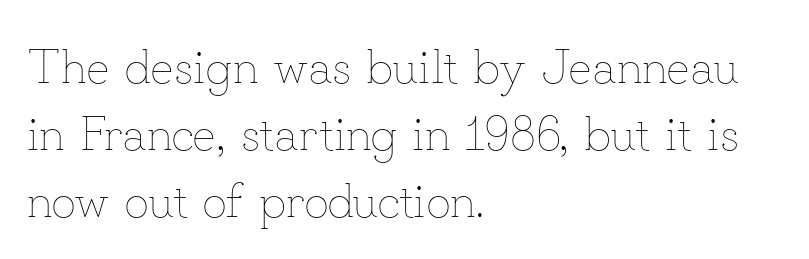
{"italic": "no", "bold": "no", "weight": "thin", "width": "normal", "stroke_contrast": "low", "x_height": "small", "monospaced": "no", "underline": "no", "align": "left", "line_spacing": "normal", "line_spacing_ratio": 1.4, "letter_spacing": "normal", "letter_spacing_em": 0.0, "glyph_px": 48}
